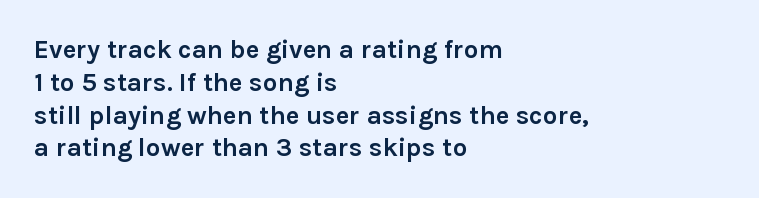
The image shows 26 px bold type, upright; set left-aligned, normal line spacing (1.26x), normal letter spacing, not underlined.
